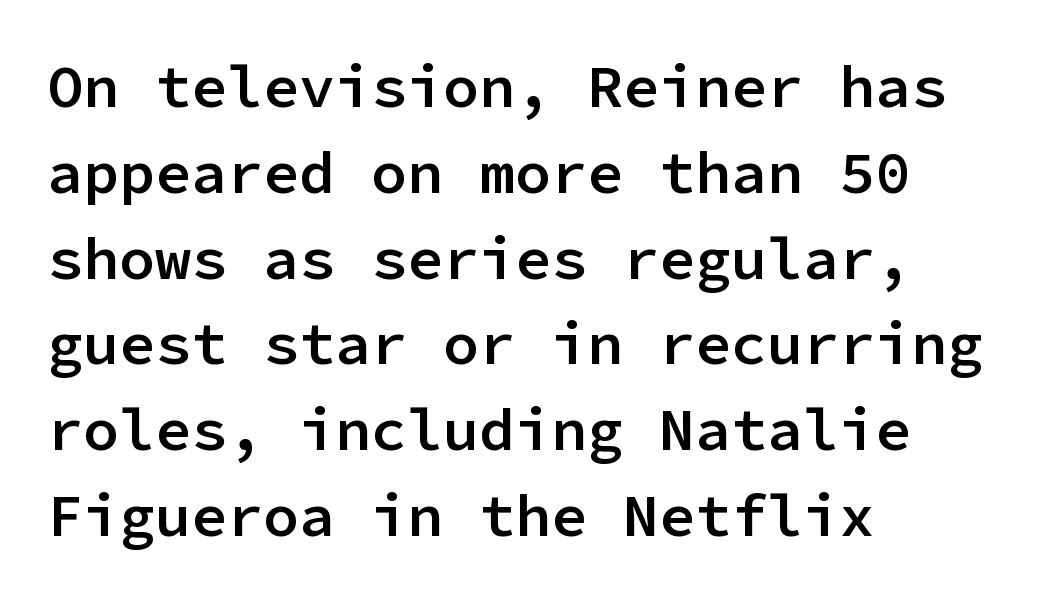
The image shows 60 px semibold sans-serif type, upright, monospaced; set left-aligned, normal line spacing (1.43x), normal letter spacing, not underlined; low stroke contrast and a medium x-height.
